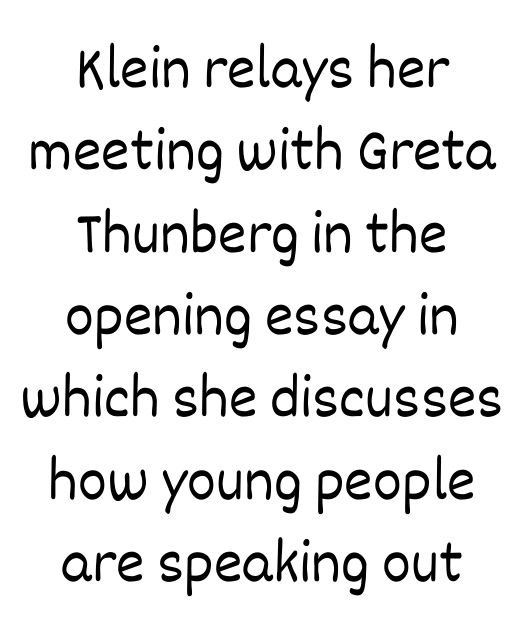
The rendering uses natural spacing where letterforms have individual widths. Quick note: interline space is typical. The glyphs are unaccompanied by any horizontal stroke below them. Short note: letters normally spaced. The rag falls on both sides of this text block equally. The type sits square on the baseline with zero lean.
